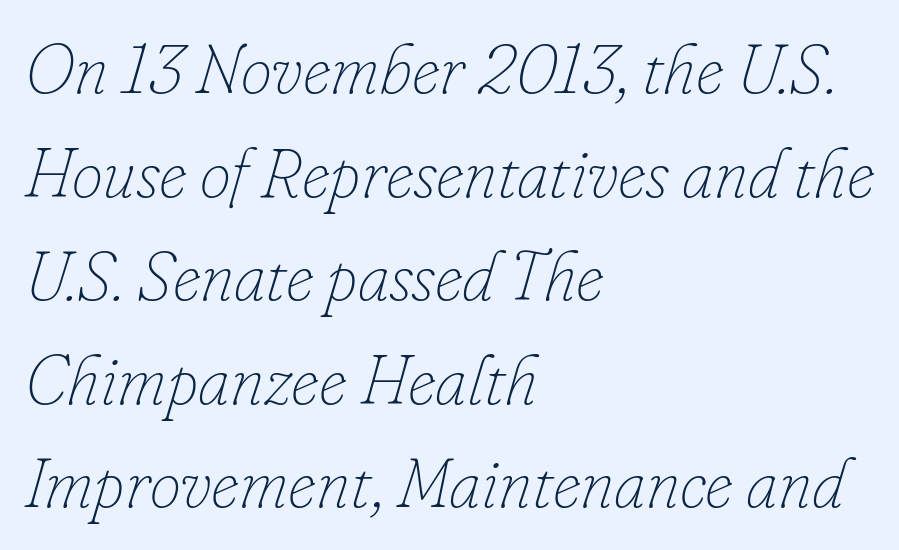
{"italic": "yes", "lean": "right", "slant_degrees": 16, "bold": "no", "weight": "thin", "width": "normal", "stroke_contrast": "low", "x_height": "small", "monospaced": "no", "underline": "no", "align": "left", "line_spacing": "normal", "line_spacing_ratio": 1.48, "letter_spacing": "normal", "letter_spacing_em": 0.0, "glyph_px": 70}
